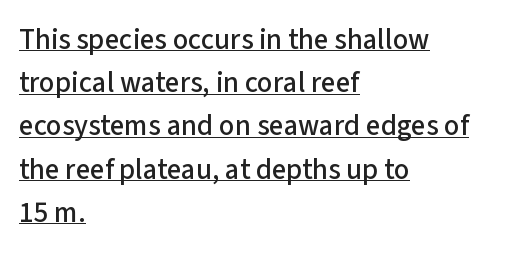
In designer terms, the underline attribute is active on this setting. Examine the stroke ends and you'll find no serifs. Spacing between characters is what you'd get straight out of the box. Layout note: lines flush left. Notice how descenders clear the ascenders below comfortably — that's standard leading. Do the characters align in a grid? No, the font is proportional.
